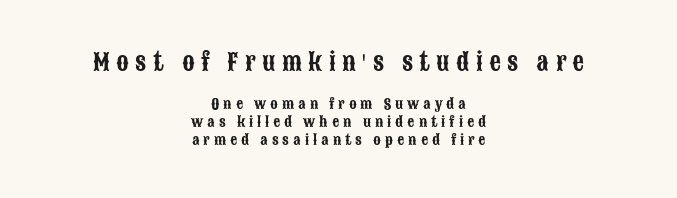
This layout puts the oversized block above and the modest block below. Descenders are the only things crossing below the line. The letters stand straight up with perfectly vertical stems. The rendering positions every line midway between the sides. The line texture is sparse and dotted thanks to wide tracking.
